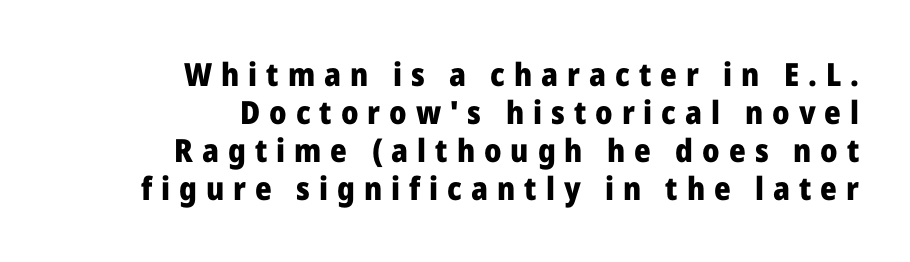
The image shows 32 px heavy sans-serif type, upright; set right-aligned, line spacing 1.19x, unusually wide letter spacing (+0.28 em), not underlined; low stroke contrast and a medium x-height.
